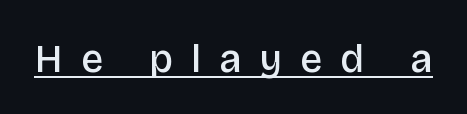
Q: Is the text bold? A: Semi-bold.
Q: Is the text italic (slanted)? A: No, it is upright.
Q: Is the typeface a serif or a sans-serif typeface? A: Sans-serif.
Q: Is the text underlined? A: Yes.
Q: Is the spacing between letters normal or unusually wide? A: Unusually wide.
Q: Width (condensed, normal, or wide)? A: Normal.
Q: Stroke contrast? A: Low.
Q: x-height? A: Large.
Q: Monospaced? A: No.
